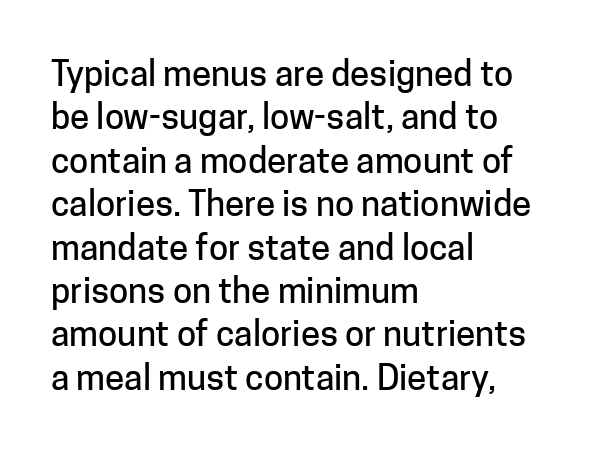
Q: Is the text italic (slanted)? A: No, it is upright.
Q: Is the typeface a serif or a sans-serif typeface? A: Sans-serif.
Q: Is the text underlined? A: No.
Q: How is the paragraph aligned? A: Left-aligned.
Q: Is the spacing between letters normal or unusually wide? A: Normal.
Q: Width (condensed, normal, or wide)? A: Normal.
Q: Stroke contrast? A: Low.
Q: x-height? A: Medium.
Q: Monospaced? A: No.
